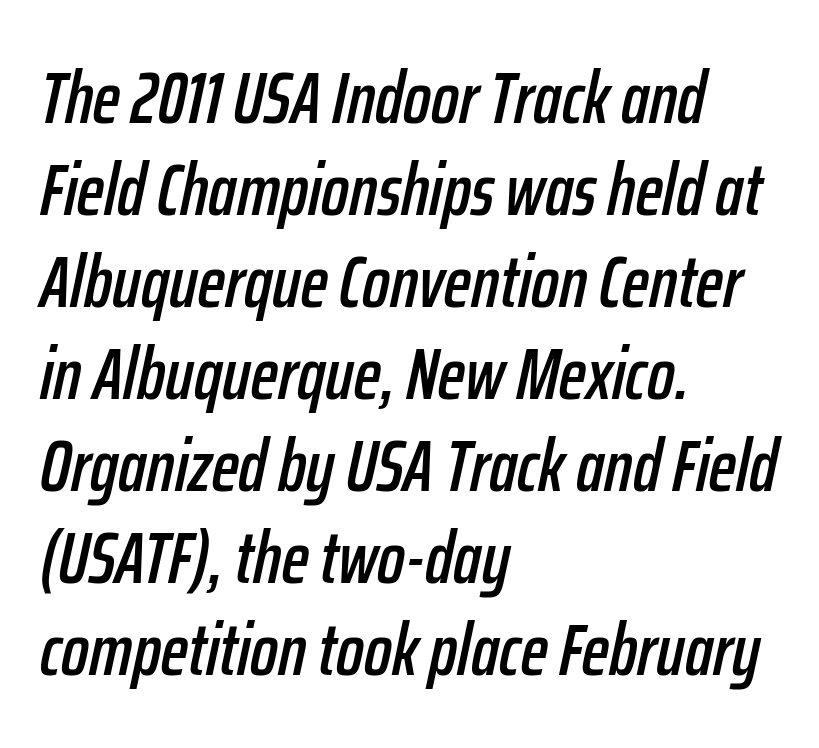
{"italic": "yes", "lean": "right", "slant_degrees": 12, "width": "condensed", "stroke_contrast": "low", "x_height": "medium", "monospaced": "no", "underline": "no", "align": "left", "line_spacing": "normal", "line_spacing_ratio": 1.26, "letter_spacing": "normal", "letter_spacing_em": 0.0, "glyph_px": 73}
